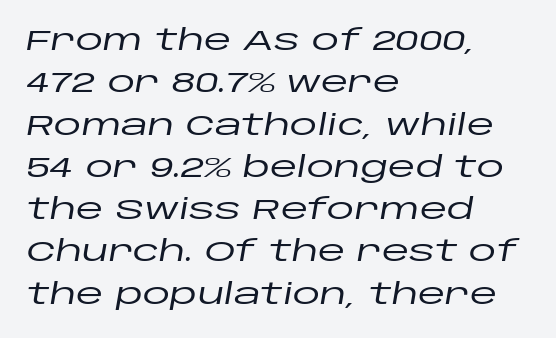
Q: Is the text italic (slanted)? A: Yes, it leans right by about 10 degrees.
Q: Is the text underlined? A: No.
Q: How is the paragraph aligned? A: Left-aligned.
Q: Is the spacing between letters normal or unusually wide? A: Normal.
Q: Is the spacing between lines tight, normal or loose? A: Normal.
Q: Width (condensed, normal, or wide)? A: Wide.
Q: Stroke contrast? A: Low.
Q: x-height? A: Large.
Q: Monospaced? A: No.
